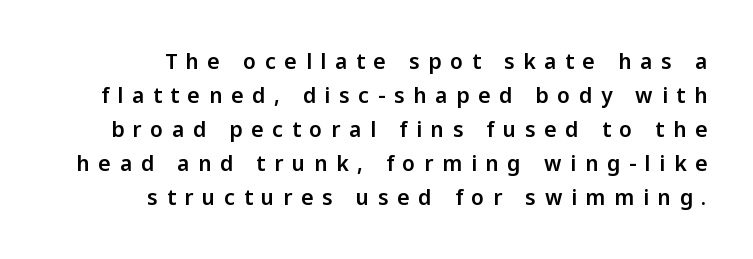
Q: Is the text italic (slanted)? A: No, it is upright.
Q: Is the text underlined? A: No.
Q: How is the paragraph aligned? A: Right-aligned.
Q: Is the spacing between letters normal or unusually wide? A: Unusually wide.
Q: Is the spacing between lines tight, normal or loose? A: Normal.
